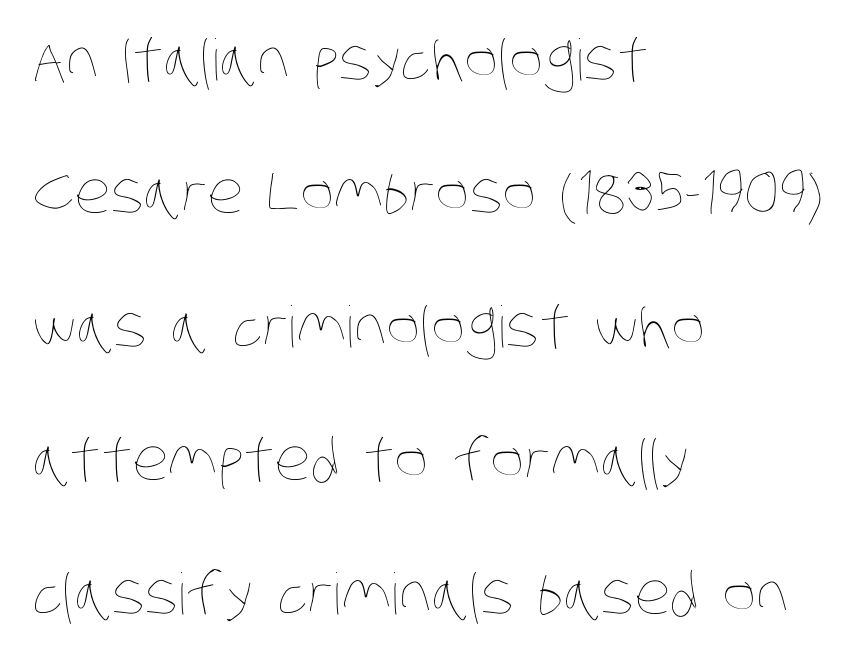
{"bold": "no", "weight": "thin", "width": "condensed", "stroke_contrast": "low", "x_height": "large", "monospaced": "no", "underline": "no", "align": "left", "line_spacing": "loose", "line_spacing_ratio": 2.34, "letter_spacing": "normal", "letter_spacing_em": 0.0, "glyph_px": 57}
